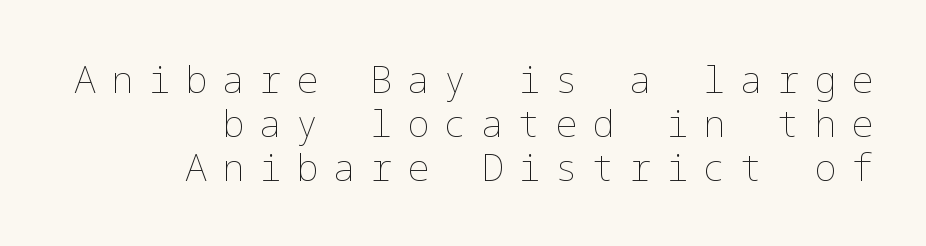
The setting favours the right margin, as signatures and pull-quotes sometimes do. Inter-character spacing is expanded well beyond the font's built-in metrics. Italic: no, the glyphs are upright roman. Beneath every word, the page is bare.
